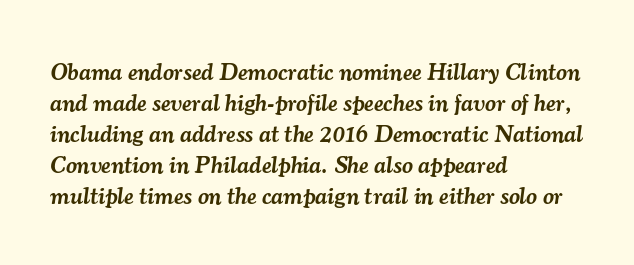
{"italic": "yes", "lean": "right", "slant_degrees": 7, "bold": "semi", "underline": "no", "align": "left", "line_spacing": "normal", "line_spacing_ratio": 1.29, "letter_spacing": "normal", "letter_spacing_em": 0.0, "glyph_px": 24}
